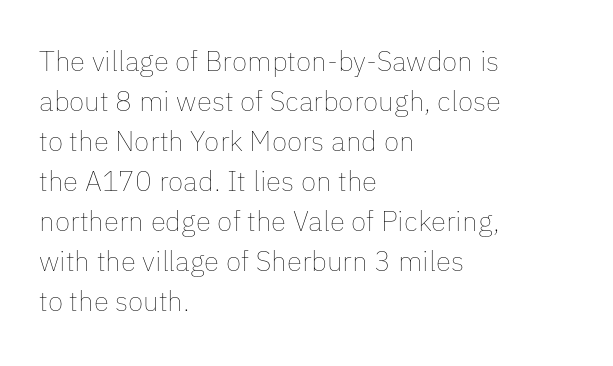
Q: Is the text bold? A: No.
Q: Is the text italic (slanted)? A: No, it is upright.
Q: Is the text underlined? A: No.
Q: How is the paragraph aligned? A: Left-aligned.
Q: Is the spacing between letters normal or unusually wide? A: Normal.
Q: Is the spacing between lines tight, normal or loose? A: Normal.
Q: Width (condensed, normal, or wide)? A: Normal.
Q: Stroke contrast? A: Low.
Q: x-height? A: Medium.
Q: Monospaced? A: No.
